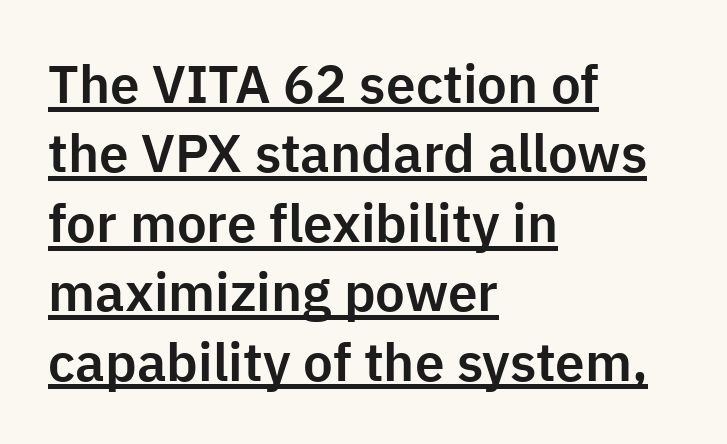
{"serif": "no", "italic": "no", "width": "normal", "stroke_contrast": "low", "x_height": "medium", "monospaced": "no", "underline": "yes", "align": "left", "line_spacing": "normal", "line_spacing_ratio": 1.31, "letter_spacing": "normal", "letter_spacing_em": 0.0, "glyph_px": 53}
